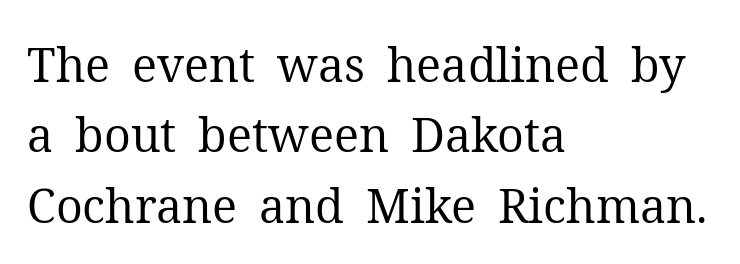
Q: Is the text bold? A: No.
Q: Is the text italic (slanted)? A: No, it is upright.
Q: Is the typeface a serif or a sans-serif typeface? A: Serif.
Q: Is the text underlined? A: No.
Q: How is the paragraph aligned? A: Left-aligned.
Q: Is the spacing between letters normal or unusually wide? A: Normal.
Q: Is the spacing between lines tight, normal or loose? A: Normal.
Q: Width (condensed, normal, or wide)? A: Normal.
Q: Stroke contrast? A: Medium.
Q: x-height? A: Medium.
Q: Monospaced? A: No.
